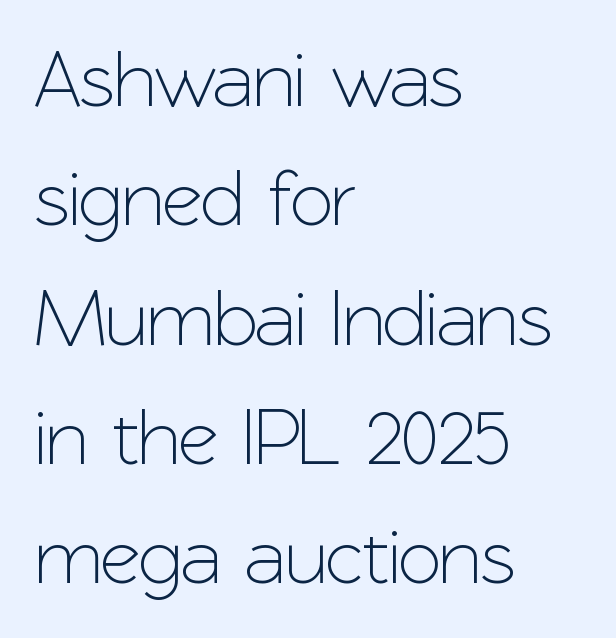
The image shows 79 px sans-serif type, upright; set left-aligned, normal line spacing (1.51x), normal letter spacing, not underlined; low stroke contrast and a medium x-height.
